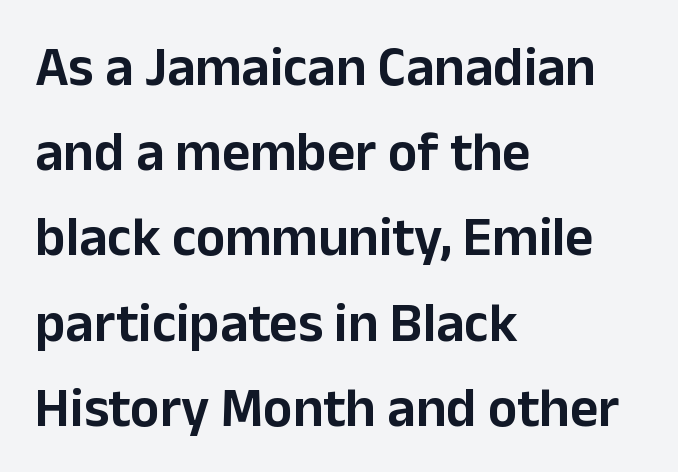
Do the characters align in a grid? No, the font is proportional. Style check: upright. Reading down the block, your eye returns to a fixed left position each line. Anything drawn beneath the words? Only blank space. This sample uses a sans-serif face.
